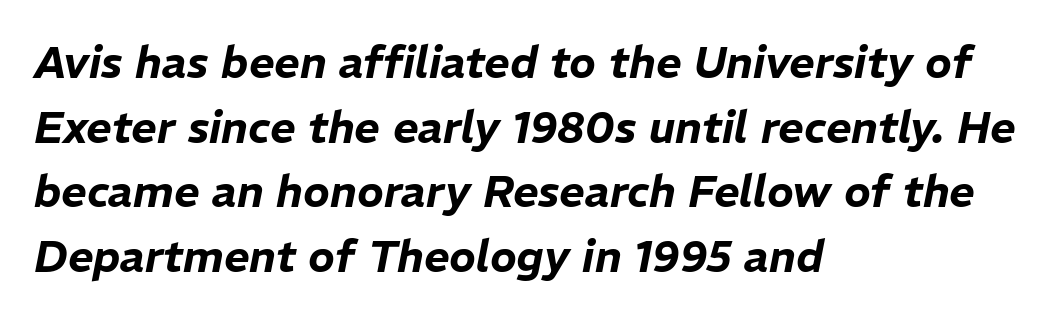
Q: Is the text italic (slanted)? A: Yes, it leans right by about 11 degrees.
Q: Is the text underlined? A: No.
Q: How is the paragraph aligned? A: Left-aligned.
Q: Is the spacing between letters normal or unusually wide? A: Normal.
Q: Is the spacing between lines tight, normal or loose? A: Normal.
Q: Width (condensed, normal, or wide)? A: Normal.
Q: Stroke contrast? A: Low.
Q: x-height? A: Medium.
Q: Monospaced? A: No.
